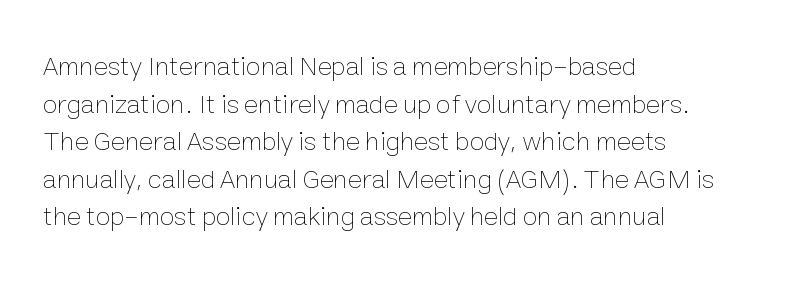
The image shows 27 px text type, upright; set left-aligned, normal line spacing (1.39x), normal letter spacing, not underlined.
